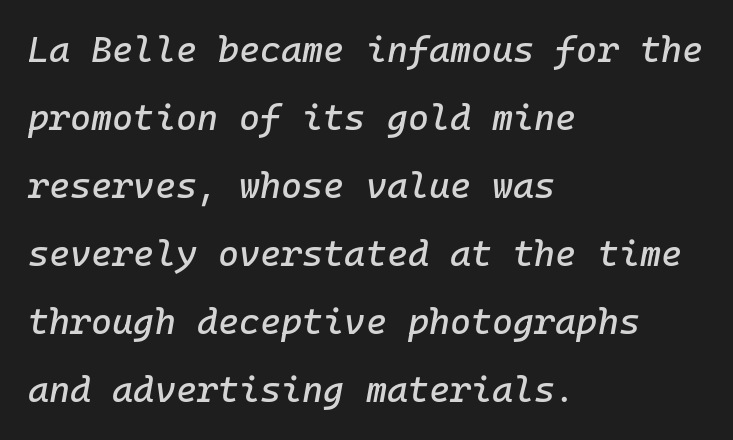
The image shows 36 px text type, italic (leaning right); set left-aligned, line spacing 1.89x, normal letter spacing, not underlined; low stroke contrast and a medium x-height.
